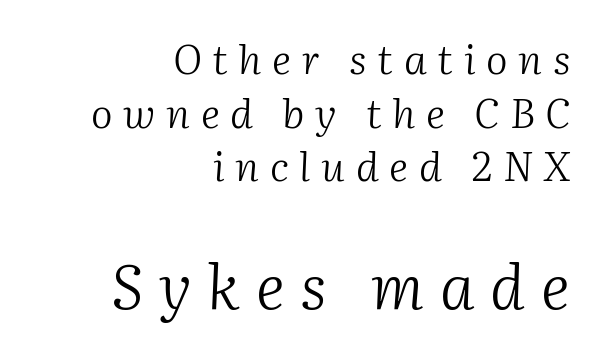
Casual observation: everything's shoved over to the right. Inter-character spacing is expanded well beyond the font's built-in metrics. Underline: absent. Note the varied advance widths — an 'i' is clearly narrower than an 'm'. Bold? No — there's no thickening of the strokes.
